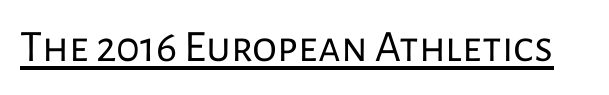
Q: Is the text bold? A: No.
Q: Is the text italic (slanted)? A: No, it is upright.
Q: Is the typeface a serif or a sans-serif typeface? A: Sans-serif.
Q: Is the text underlined? A: Yes.
Q: Is the spacing between letters normal or unusually wide? A: Normal.
Q: Width (condensed, normal, or wide)? A: Normal.
Q: Stroke contrast? A: Low.
Q: x-height? A: Medium.
Q: Monospaced? A: No.
